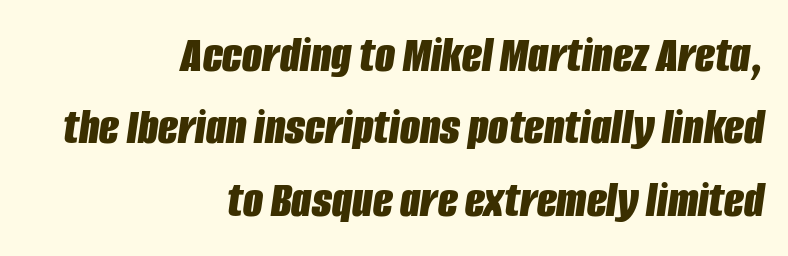
Q: Is the text bold? A: Yes.
Q: Is the text italic (slanted)? A: Yes, it leans right by about 8 degrees.
Q: Is the text underlined? A: No.
Q: How is the paragraph aligned? A: Right-aligned.
Q: Is the spacing between letters normal or unusually wide? A: Normal.
Q: Is the spacing between lines tight, normal or loose? A: Normal.
Q: Width (condensed, normal, or wide)? A: Condensed.
Q: Stroke contrast? A: Low.
Q: x-height? A: Large.
Q: Monospaced? A: No.
